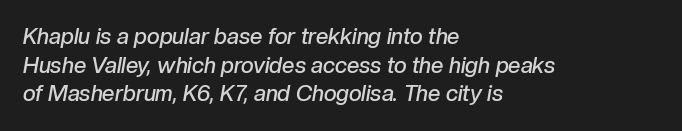
{"italic": "yes", "lean": "right", "slant_degrees": 10, "bold": "semi", "underline": "no", "align": "left", "line_spacing": "normal", "line_spacing_ratio": 1.3, "letter_spacing": "normal", "letter_spacing_em": 0.0, "glyph_px": 22}
